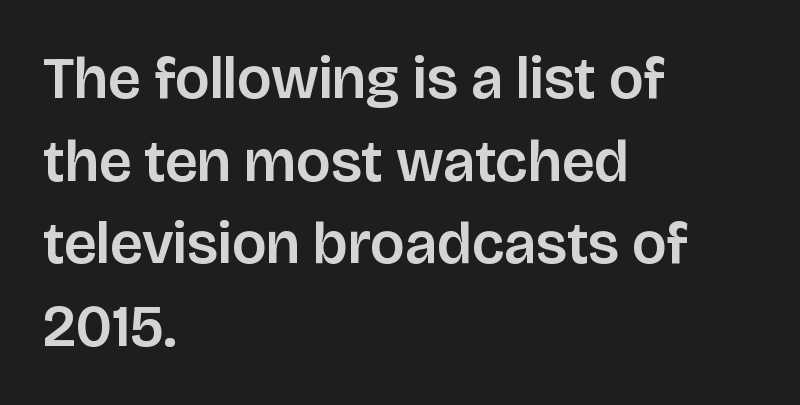
The image shows 59 px sans-serif type, upright; set left-aligned, normal line spacing (1.4x), normal letter spacing, not underlined; low stroke contrast and a large x-height.
